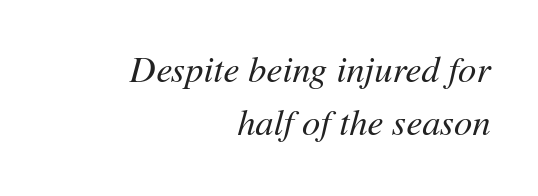
Students, observe: this is what conventionally led text looks like. The rendering anchors every line to the right-hand side. The lettering tilts uniformly, giving the passage an italic look. Type without underlining.
